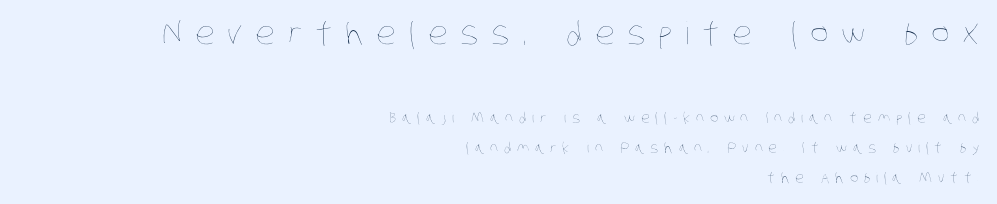
{"bold": "no", "weight": "thin", "width": "condensed", "stroke_contrast": "low", "x_height": "large", "monospaced": "no", "underline": "no", "align": "right", "line_spacing": "loose", "line_spacing_ratio": 2.16, "letter_spacing": "wide", "letter_spacing_em": 0.42, "larger_block": "first", "size_ratio": 2.21, "glyph_px": 31}
